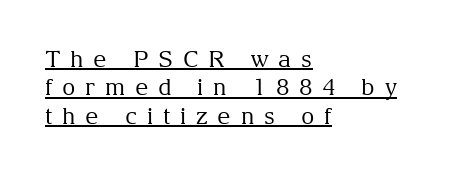
The image shows 23 px text type, upright; set left-aligned, line spacing 1.23x, unusually wide letter spacing (+0.42 em), underlined.
